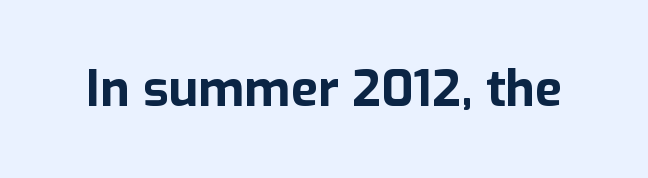
I'd call this a sans setting — the letters go barefoot. Does extra space separate the letters? No, they use regular spacing. Each letter keeps its own natural width here, so spacing adapts to shape. Beneath every word, the page is bare. These lines carry a lot of weight — the face is fully bold. Do the letters lean? They stand straight.
